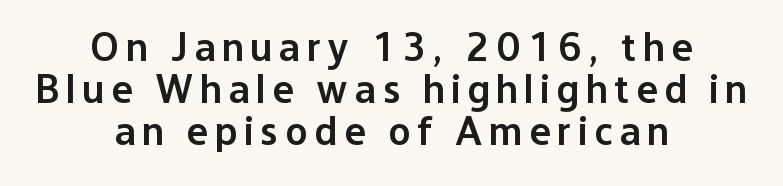
One-word summary of the alignment: center. Type style note: lacks serifs. Check under the words: just untouched page. Is this a fixed-width face? No — the glyphs have proportional, varying widths. Quick note: interline space is minimal.
